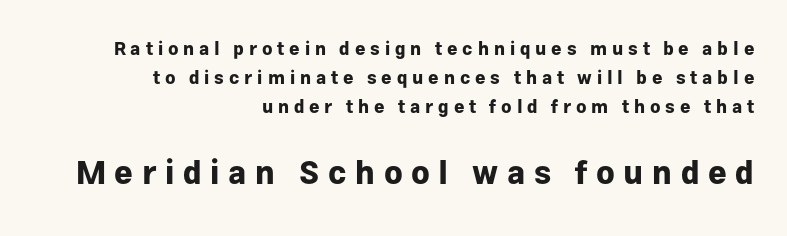
Q: Is the text bold? A: Yes.
Q: Is the text italic (slanted)? A: No, it is upright.
Q: Is the typeface a serif or a sans-serif typeface? A: Sans-serif.
Q: Is the text underlined? A: No.
Q: How is the paragraph aligned? A: Right-aligned.
Q: Is the spacing between letters normal or unusually wide? A: Unusually wide.
Q: Is the spacing between lines tight, normal or loose? A: Normal.
Q: Which block of text is set in a larger size, the first (top) or the second (bottom)? A: The second (bottom) one.
Q: Width (condensed, normal, or wide)? A: Normal.
Q: Stroke contrast? A: Low.
Q: x-height? A: Medium.
Q: Monospaced? A: No.
